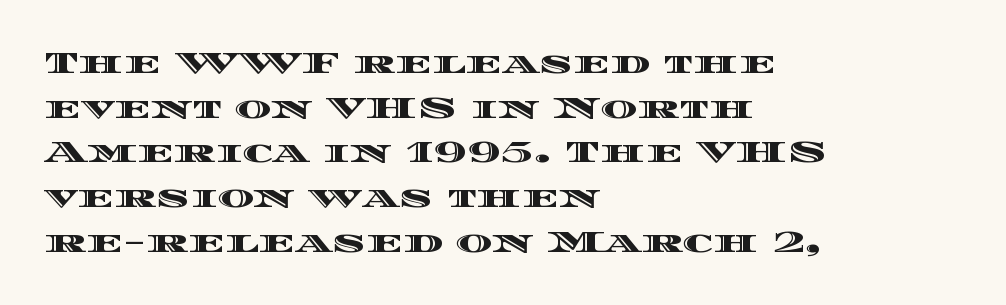
These lines are rendered in a variable-pitch font. The rag falls on the right side of this text block. Leading: standard. The line texture is even and compact thanks to regular tracking.
